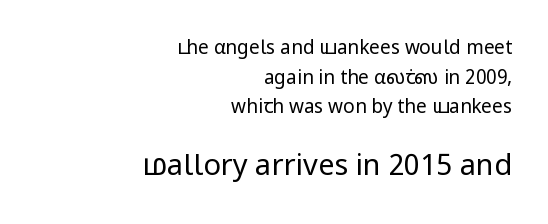
The image shows 29 px regular-weight sans-serif type, upright; set right-aligned, normal line spacing (1.56x), normal letter spacing, not underlined; the second (bottom) block is 1.53x larger; low stroke contrast and a medium x-height.
